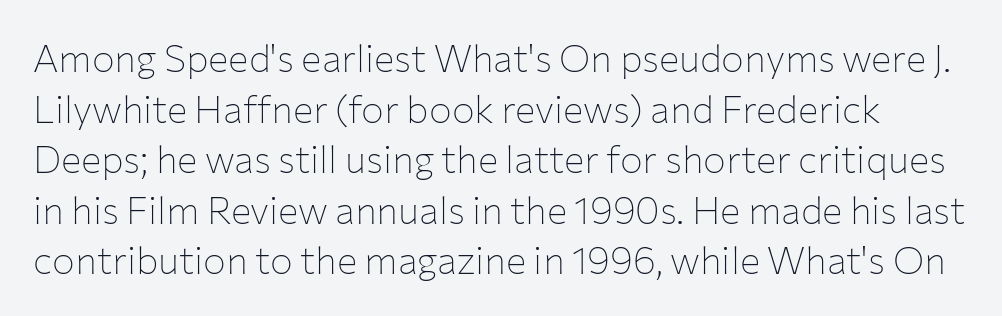
Q: Is the text bold? A: No.
Q: Is the text italic (slanted)? A: No, it is upright.
Q: Is the typeface a serif or a sans-serif typeface? A: Sans-serif.
Q: Is the text underlined? A: No.
Q: Is the spacing between letters normal or unusually wide? A: Normal.
Q: Is the spacing between lines tight, normal or loose? A: Normal.
Q: Width (condensed, normal, or wide)? A: Normal.
Q: Stroke contrast? A: Low.
Q: x-height? A: Medium.
Q: Monospaced? A: No.
